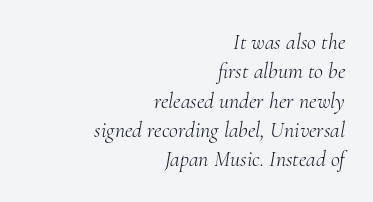
The gaps between neighbouring characters are ordinary and unremarkable. The letters look calm and open, with moderate or lighter stems. The text block is weighted toward the right margin, trailing off unevenly leftward. Rule under the text: the space is simply empty. A typesetter would mark this as italic.
